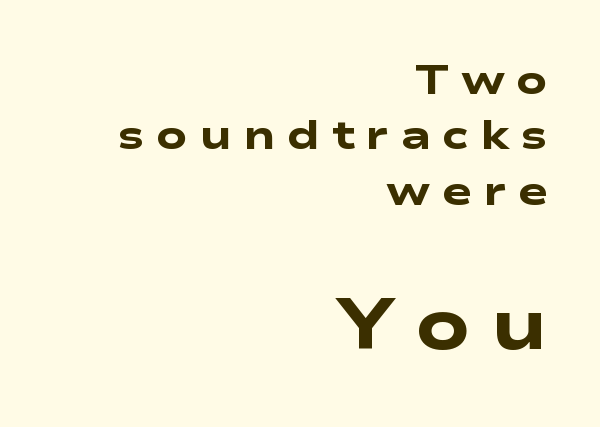
The image shows 72 px heavy, wide sans-serif type; set right-aligned, normal line spacing (1.35x), unusually wide letter spacing (+0.27 em), not underlined; the second (bottom) block is 1.76x larger; low stroke contrast and a medium x-height.
